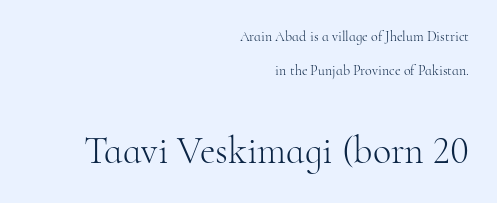
{"serif": "yes", "italic": "no", "bold": "no", "weight": "light", "width": "normal", "stroke_contrast": "high", "x_height": "small", "monospaced": "no", "underline": "no", "align": "right", "line_spacing": "loose", "line_spacing_ratio": 2.46, "letter_spacing": "normal", "letter_spacing_em": 0.0, "larger_block": "second", "size_ratio": 2.71, "glyph_px": 38}
